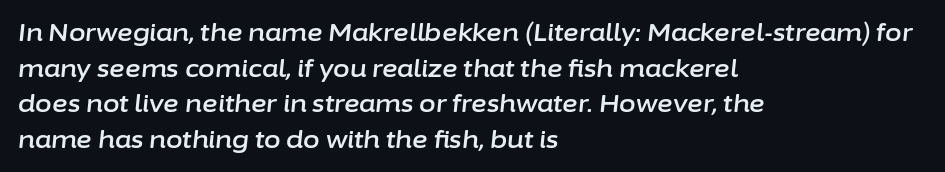
{"italic": "yes", "lean": "right", "slant_degrees": 6, "underline": "no", "align": "left", "line_spacing": "normal", "line_spacing_ratio": 1.48, "letter_spacing": "normal", "letter_spacing_em": 0.0, "glyph_px": 24}
